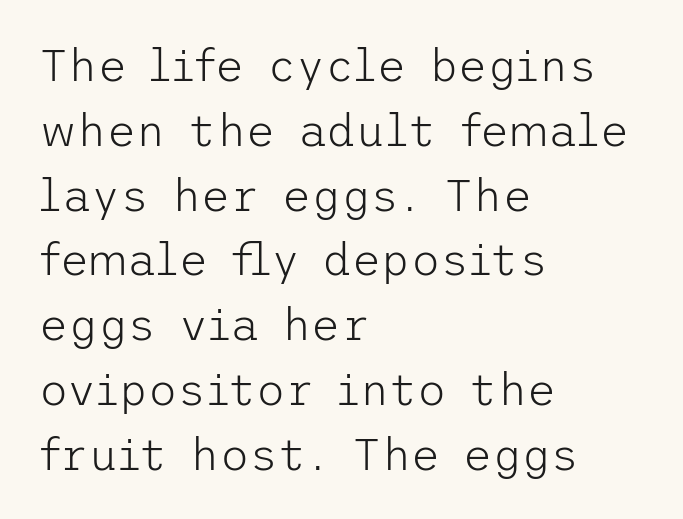
Typeset ragged right — the left edge is the straight one. The space directly below the letters is spotless. The lettering stays uniformly vertical, giving the passage a roman look. Interline gaps are of average width in this sample. Regarding serifs, this sample does without them. Default kerning and tracking; the words read as compact shapes.
